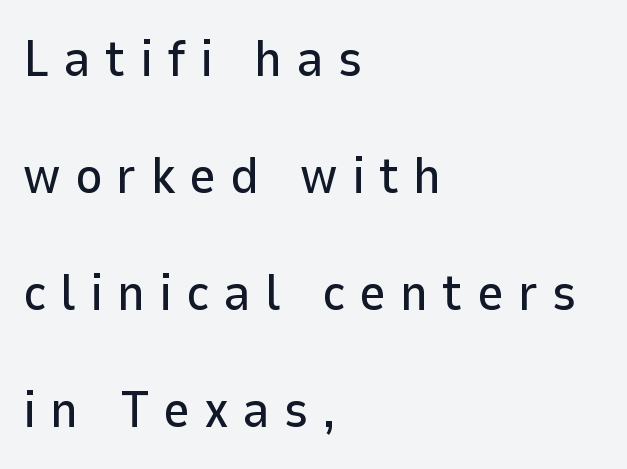
The rendering uses natural spacing where letterforms have individual widths. The compositor pushed each line to the left boundary. Descender tails drop into unmarked territory. Whoever set this chose breathing room over compactness in the vertical rhythm.
